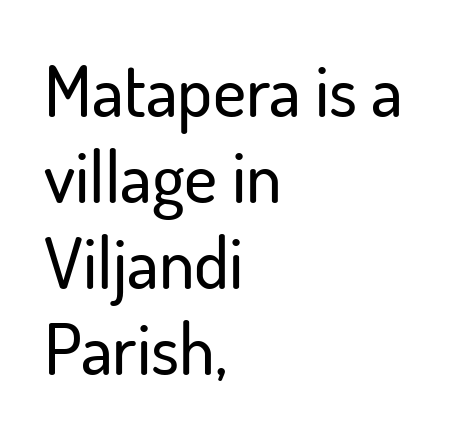
Note: no serifs on the glyphs. You could not count columns in this text — the font is proportionally spaced. The tracking reads as untouched default to a designer's eye. Caption: multi-line text, flush left, ragged right. Notice how the stems are strictly vertical — no italics here. Check under the words: just untouched page.
